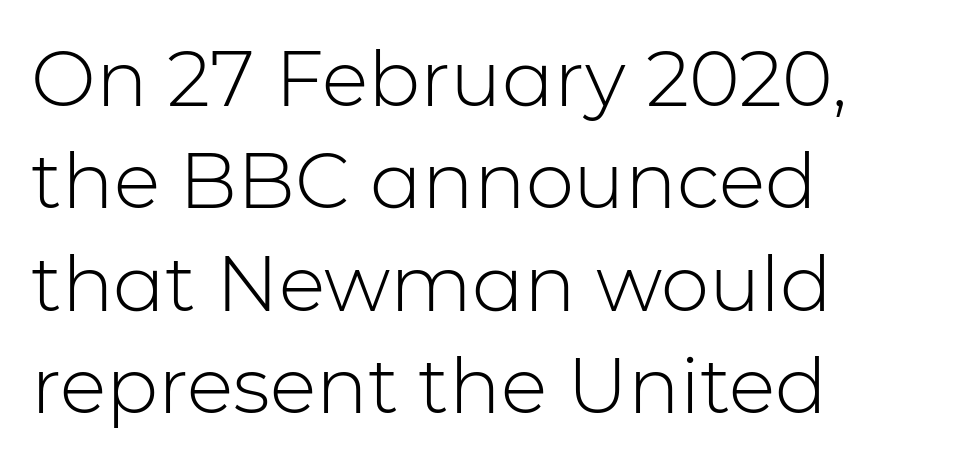
The image shows 77 px light sans-serif type, upright; set left-aligned, normal line spacing (1.33x), normal letter spacing, not underlined; low stroke contrast and a medium x-height.
